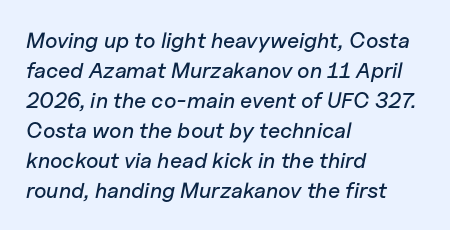
The image shows 22 px text type, italic (leaning right); set left-aligned, normal line spacing (1.36x), normal letter spacing, not underlined.
